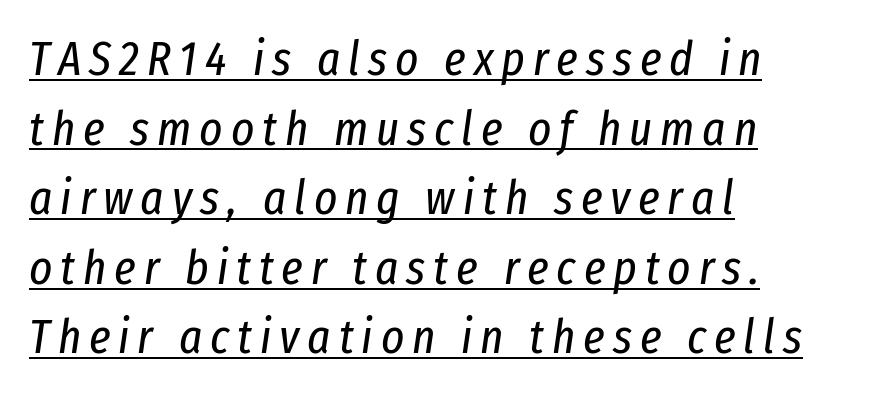
Unbolded letterforms with no extra heft. Check the space under the baseline: a stroke is drawn there. A classic flush-left, rag-right setting is used for this passage. A typesetter would call this proportional, since set widths differ per character.
